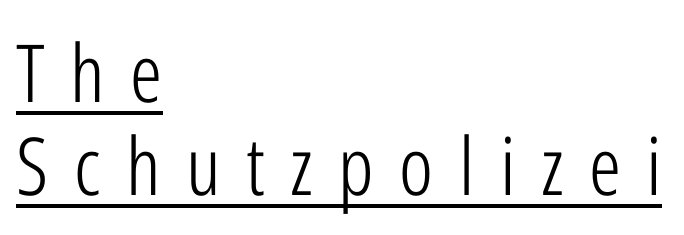
The image shows 80 px light, condensed sans-serif type, upright; set left-aligned, line spacing 1.16x, unusually wide letter spacing (+0.32 em), underlined; low stroke contrast and a medium x-height.
